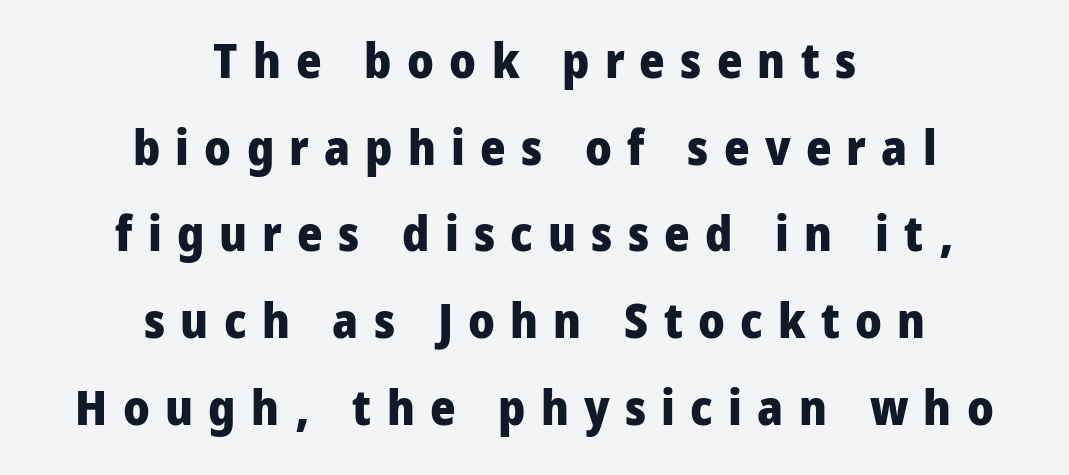
This sample uses a sans-serif face. Horizontal alignment here is central, giving a formal, balanced look. Spacing verdict: proportional, widths tailored to each character. Chunky letters — that's bold for sure. Descender tails drop into unmarked territory. You could only call the tracking loose — the letters float apart.
